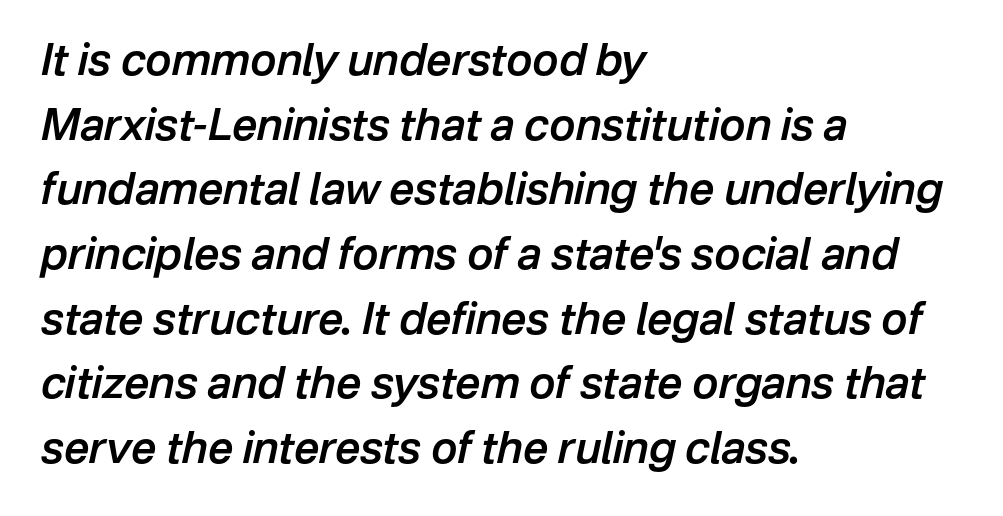
The image shows 44 px semibold type, italic (leaning right); set left-aligned, normal line spacing (1.47x), normal letter spacing, not underlined; low stroke contrast and a medium x-height.
